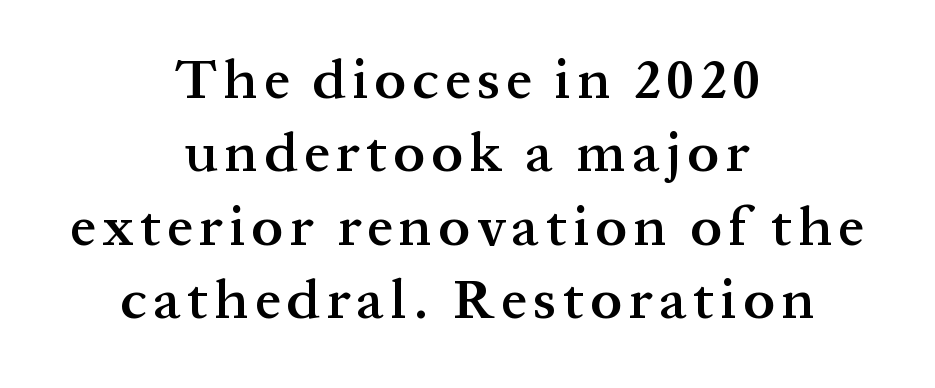
{"serif": "yes", "italic": "no", "bold": "semi", "weight": "semibold", "width": "normal", "stroke_contrast": "medium", "x_height": "medium", "monospaced": "no", "underline": "no", "align": "center", "line_spacing": "normal", "line_spacing_ratio": 1.31, "glyph_px": 56}
